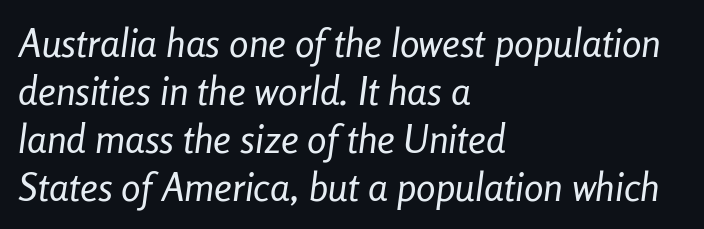
The image shows 39 px regular-weight, condensed type, italic (leaning right); set left-aligned, line spacing 1.23x, normal letter spacing, not underlined; low stroke contrast and a medium x-height.
